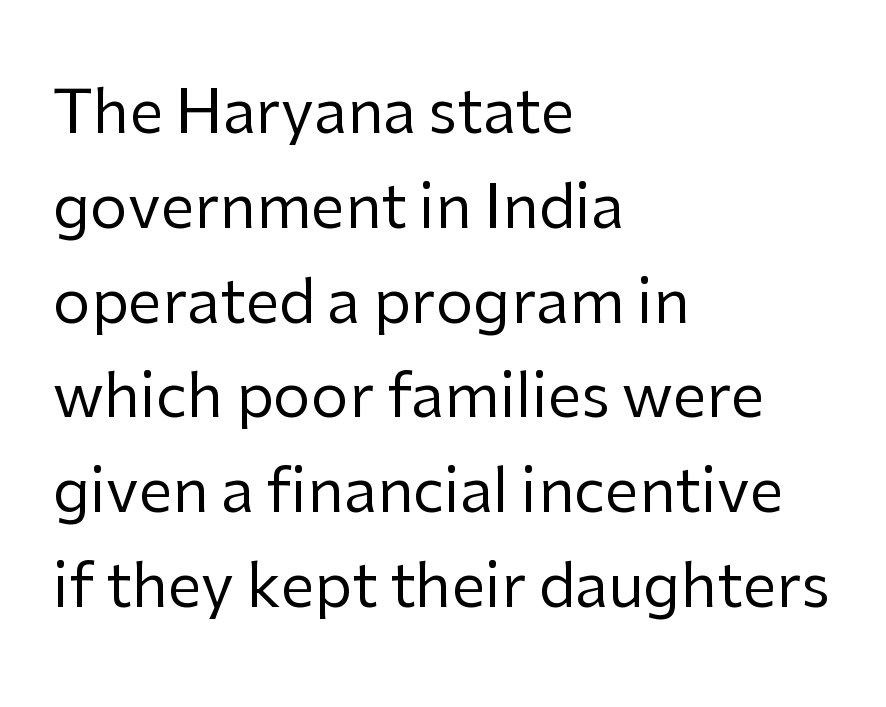
Q: Is the text bold? A: No.
Q: Is the text italic (slanted)? A: No, it is upright.
Q: Is the typeface a serif or a sans-serif typeface? A: Sans-serif.
Q: Is the text underlined? A: No.
Q: How is the paragraph aligned? A: Left-aligned.
Q: Is the spacing between letters normal or unusually wide? A: Normal.
Q: Is the spacing between lines tight, normal or loose? A: Normal.
Q: Width (condensed, normal, or wide)? A: Normal.
Q: Stroke contrast? A: Low.
Q: x-height? A: Medium.
Q: Monospaced? A: No.
